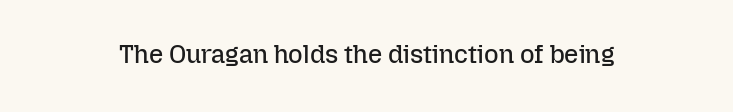
{"italic": "no", "bold": "no", "underline": "no", "letter_spacing": "normal", "letter_spacing_em": 0.0, "glyph_px": 25}
